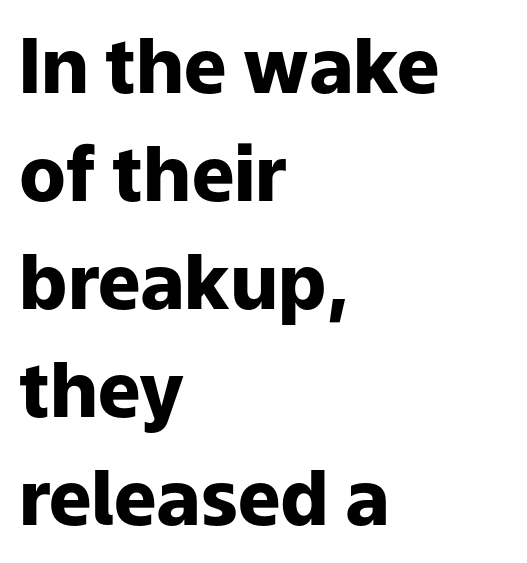
Interline gaps are of average width in this sample. Every row of glyphs begins at an identical x-position on the left. Proportional: the letters do not fall into vertical columns. No word sits above an underline. Compared with an ordinary text face, these strokes are far heavier — a full bold. Serifs: no, the terminals of the letterforms are clean.
